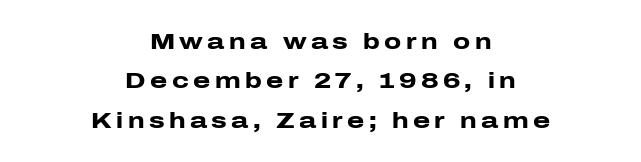
Italic? Not at all — the glyphs are vertical. The typesetter chose a symmetrical, centered arrangement here. There is plenty of visible air inserted between adjacent glyphs. Caption: bold face, heavy strokes.
